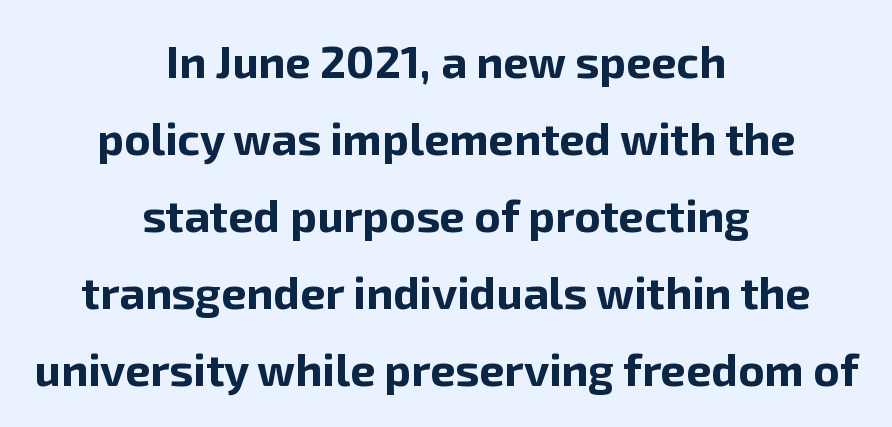
The image shows 45 px bold sans-serif type, upright; set centered, line spacing 1.71x, normal letter spacing, not underlined; low stroke contrast and a medium x-height.
